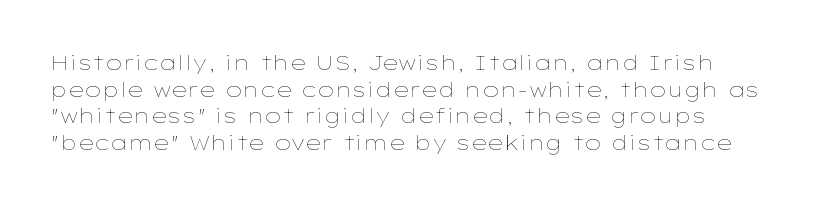
{"italic": "no", "bold": "no", "underline": "no", "line_spacing": "normal", "line_spacing_ratio": 1.33, "letter_spacing": "normal", "letter_spacing_em": 0.0, "glyph_px": 20}
